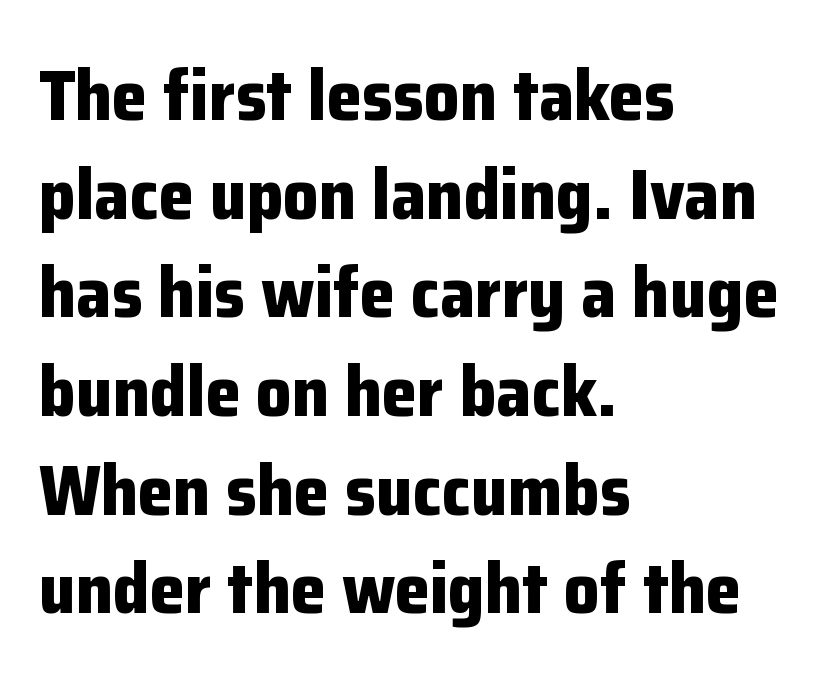
The image shows 71 px bold sans-serif type, upright; set left-aligned, normal line spacing (1.39x), normal letter spacing, not underlined; low stroke contrast and a medium x-height.
